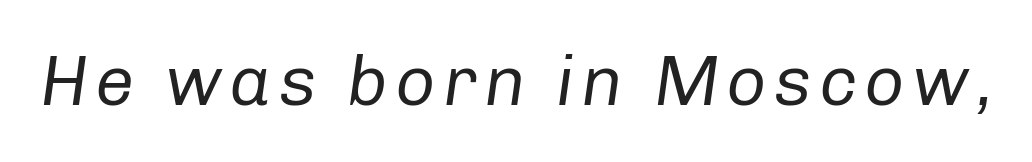
The rendering uses natural spacing where letterforms have individual widths. Stroke mass is kept to a normal reading level or below. Tall strokes in this sample are angled rather than plumb. Descenders hang freely into open space.
